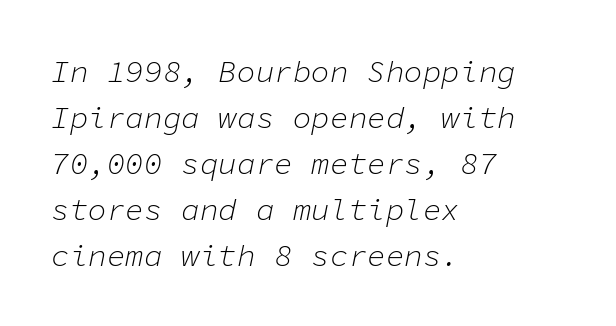
The image shows 31 px light type, italic (leaning right), monospaced; set left-aligned, normal line spacing (1.48x), normal letter spacing, not underlined; low stroke contrast and a medium x-height.
